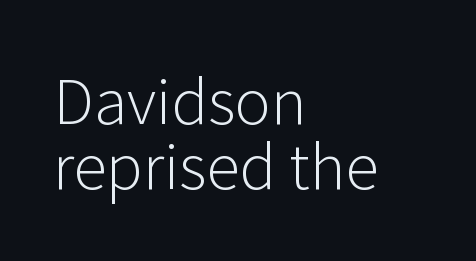
You could not count columns in this text — the font is proportionally spaced. These lines are composed in type without serifs. Does the leading feel generous? Not at all — it's pinched. Notice how the stems are strictly vertical — no italics here. Honestly, the letter spacing is just normal — you wouldn't notice it. No heavy texture on the line: the type isn't bold.
